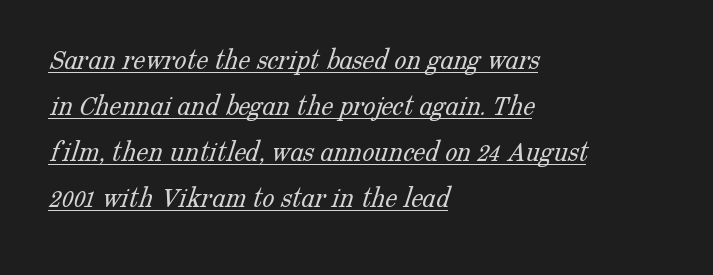
Q: Is the text bold? A: No.
Q: Is the typeface a serif or a sans-serif typeface? A: Serif.
Q: Is the text underlined? A: Yes.
Q: How is the paragraph aligned? A: Left-aligned.
Q: Is the spacing between letters normal or unusually wide? A: Normal.
Q: Is the spacing between lines tight, normal or loose? A: Normal.
Q: Width (condensed, normal, or wide)? A: Normal.
Q: Stroke contrast? A: Low.
Q: x-height? A: Medium.
Q: Monospaced? A: No.
